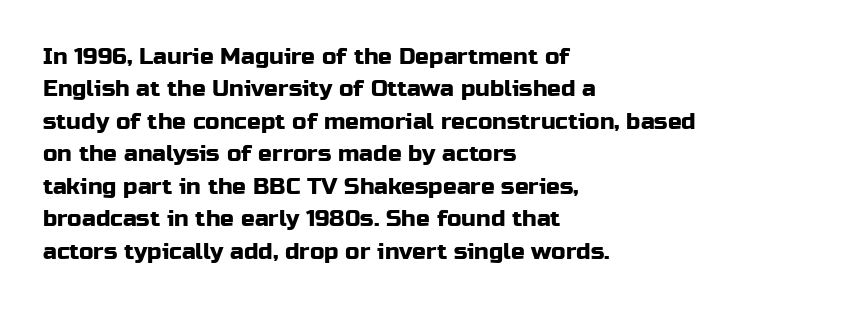
Q: Is the text italic (slanted)? A: No, it is upright.
Q: Is the text underlined? A: No.
Q: How is the paragraph aligned? A: Left-aligned.
Q: Is the spacing between letters normal or unusually wide? A: Normal.
Q: Is the spacing between lines tight, normal or loose? A: Normal.
